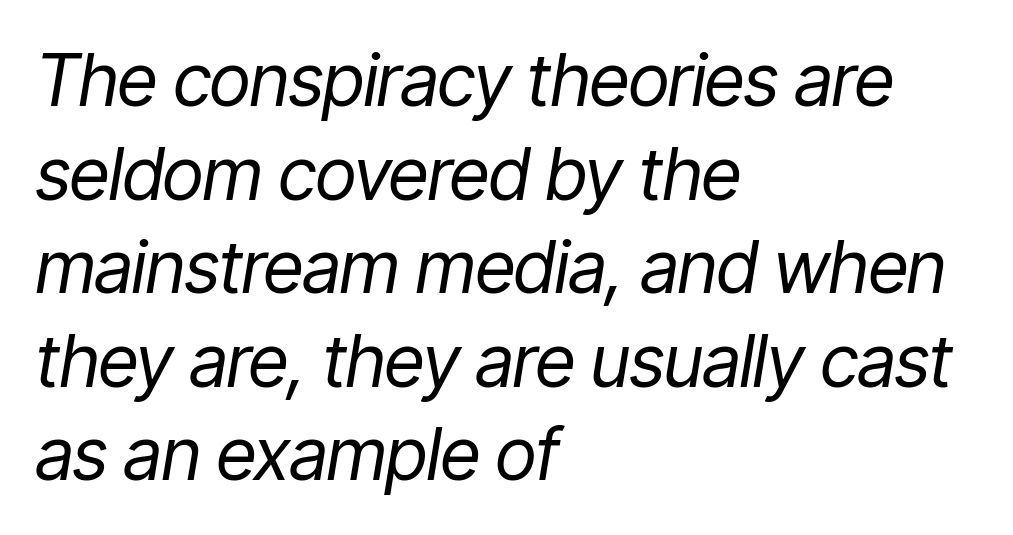
These lines are rendered in a variable-pitch font. These lines were composed using italics. The line texture is even and compact thanks to regular tracking. The string is rendered with underlining switched off. Alignment: flush left.
